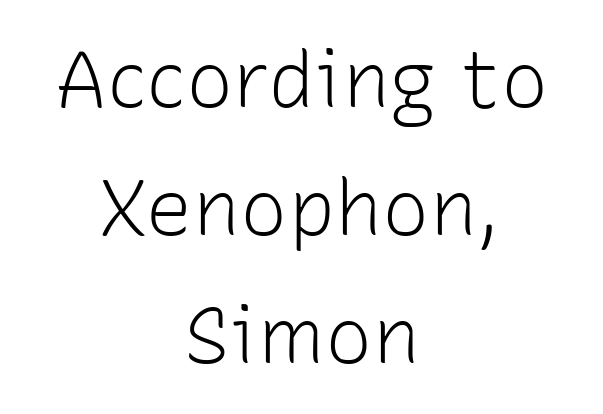
{"serif": "no", "italic": "no", "bold": "no", "weight": "light", "width": "normal", "stroke_contrast": "low", "x_height": "medium", "monospaced": "no", "underline": "no", "align": "center", "line_spacing": "normal", "line_spacing_ratio": 1.62, "letter_spacing": "normal", "letter_spacing_em": 0.0, "glyph_px": 79}
